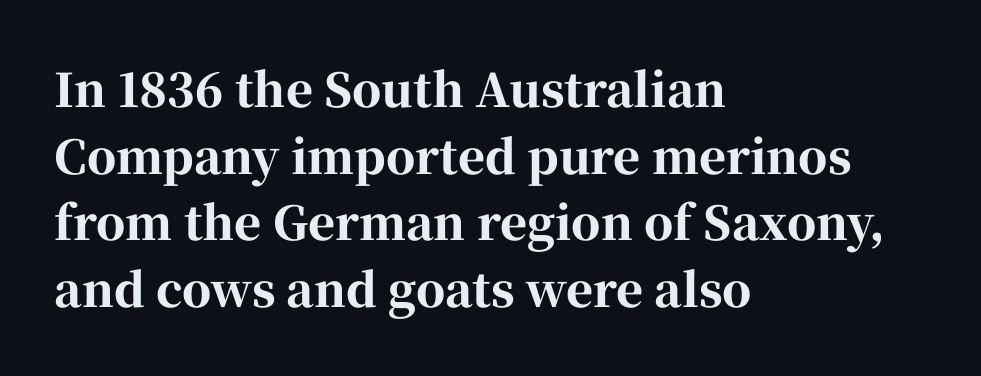
The image shows 46 px bold serif type, upright; set left-aligned, normal line spacing (1.45x), normal letter spacing, not underlined; high stroke contrast and a medium x-height.
